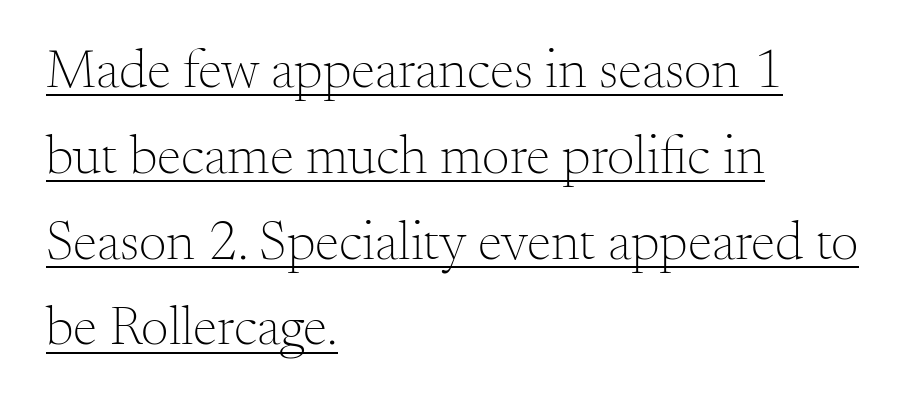
The typesetter chose a ragged-right arrangement here. Stem width sits at or under what a default text font uses. These lines are composed in type with serifs. This is the regular roman posture of the typeface. Regarding leading, the lines here are spaced in the standard way.
